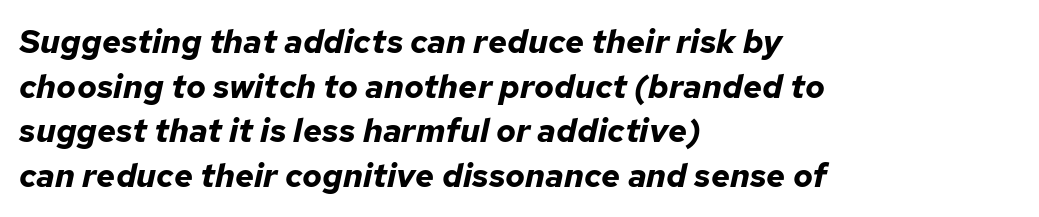
Reading down the block, your eye returns to a fixed left position each line. How are the letters spaced? Ordinarily, with no added tracking. Heavy-handed strokes throughout: this text is bold. Note the varied advance widths — an 'i' is clearly narrower than an 'm'. Has an underline been added? It has not.
